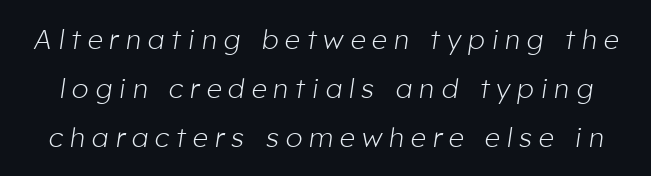
Q: Is the text bold? A: No.
Q: Is the text italic (slanted)? A: Yes, it leans right by about 8 degrees.
Q: Is the text underlined? A: No.
Q: Is the spacing between letters normal or unusually wide? A: Unusually wide.
